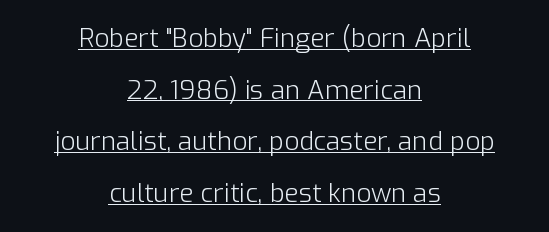
Q: Is the text bold? A: No.
Q: Is the text italic (slanted)? A: No, it is upright.
Q: Is the text underlined? A: Yes.
Q: How is the paragraph aligned? A: Centered.
Q: Is the spacing between letters normal or unusually wide? A: Normal.
Q: Is the spacing between lines tight, normal or loose? A: Loose.
